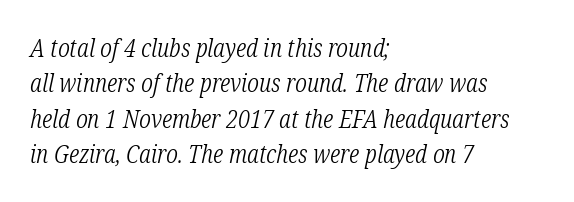
Q: Is the text bold? A: No.
Q: Is the text italic (slanted)? A: Yes, it leans right by about 12 degrees.
Q: Is the text underlined? A: No.
Q: How is the paragraph aligned? A: Left-aligned.
Q: Is the spacing between letters normal or unusually wide? A: Normal.
Q: Is the spacing between lines tight, normal or loose? A: Normal.
